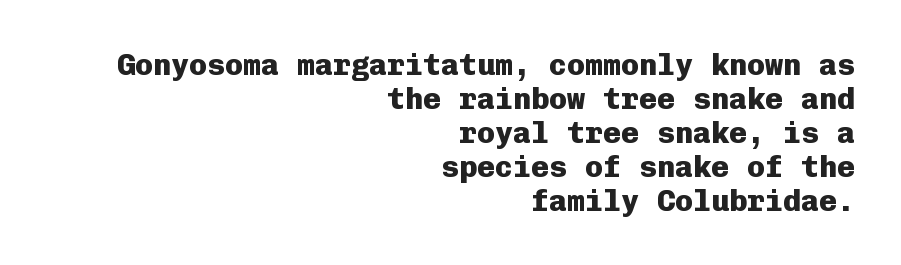
This sample uses a sans-serif face. A clean baseline with only descenders dipping below it. Posture: straight, roman, zero tilt. These words are printed bold, with thick strokes throughout. How are the letters spaced? Ordinarily, with no added tracking. The typesetter chose a ragged-left arrangement here.
